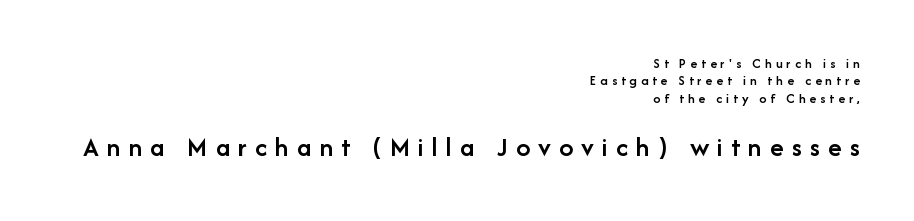
{"serif": "no", "italic": "no", "bold": "semi", "weight": "semibold", "width": "normal", "stroke_contrast": "low", "x_height": "medium", "monospaced": "no", "underline": "no", "align": "right", "line_spacing_ratio": 1.24, "letter_spacing": "wide", "letter_spacing_em": 0.29, "larger_block": "second", "size_ratio": 2.0, "glyph_px": 28}
